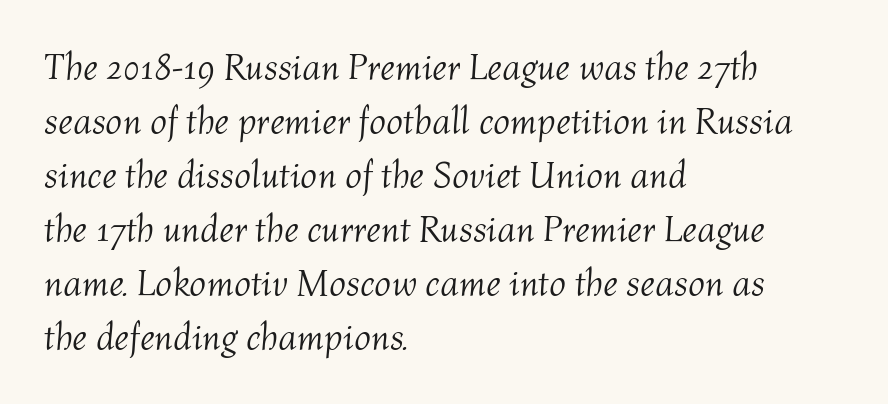
{"italic": "yes", "lean": "right", "slant_degrees": 4, "bold": "no", "weight": "light", "width": "normal", "stroke_contrast": "medium", "x_height": "medium", "monospaced": "no", "underline": "no", "align": "left", "line_spacing": "normal", "line_spacing_ratio": 1.46, "letter_spacing": "normal", "letter_spacing_em": 0.0, "glyph_px": 37}
